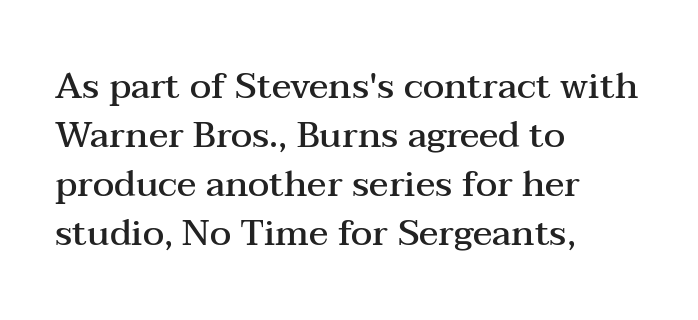
Q: Is the text bold? A: Semi-bold.
Q: Is the text italic (slanted)? A: No, it is upright.
Q: Is the typeface a serif or a sans-serif typeface? A: Serif.
Q: Is the text underlined? A: No.
Q: How is the paragraph aligned? A: Left-aligned.
Q: Is the spacing between letters normal or unusually wide? A: Normal.
Q: Is the spacing between lines tight, normal or loose? A: Normal.
Q: Width (condensed, normal, or wide)? A: Wide.
Q: Stroke contrast? A: Medium.
Q: x-height? A: Medium.
Q: Monospaced? A: No.
